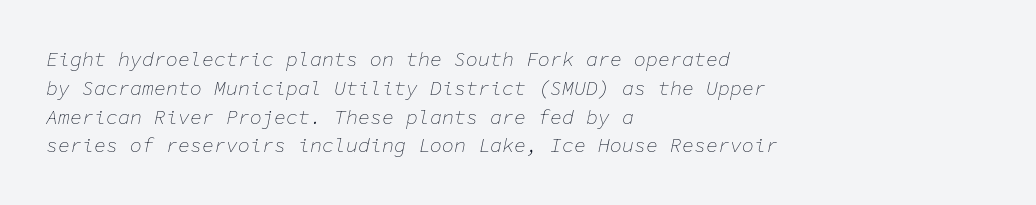
{"italic": "yes", "lean": "right", "slant_degrees": 11, "bold": "no", "underline": "no", "align": "left", "line_spacing": "normal", "line_spacing_ratio": 1.44, "letter_spacing": "normal", "letter_spacing_em": 0.0, "glyph_px": 20}
